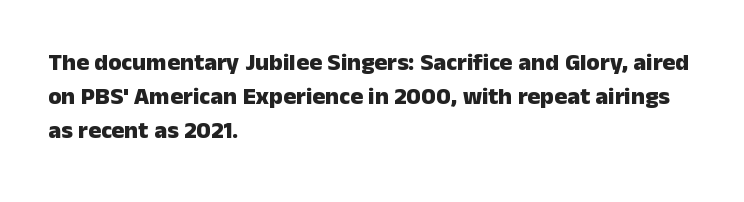
Q: Is the text bold? A: Yes.
Q: Is the text italic (slanted)? A: No, it is upright.
Q: Is the text underlined? A: No.
Q: How is the paragraph aligned? A: Left-aligned.
Q: Is the spacing between letters normal or unusually wide? A: Normal.
Q: Is the spacing between lines tight, normal or loose? A: Normal.
